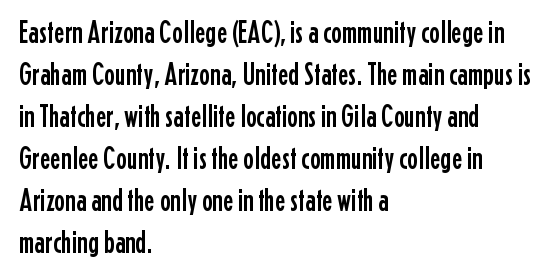
The image shows 32 px condensed sans-serif type, upright; set left-aligned, normal line spacing (1.31x), normal letter spacing, not underlined; low stroke contrast and a medium x-height.
